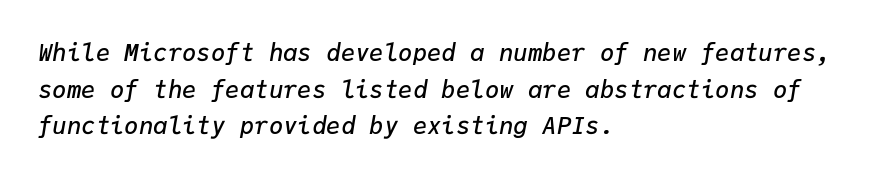
{"italic": "yes", "lean": "right", "slant_degrees": 9, "bold": "semi", "underline": "no", "align": "left", "line_spacing": "normal", "line_spacing_ratio": 1.53, "letter_spacing": "normal", "letter_spacing_em": 0.0, "glyph_px": 24}
